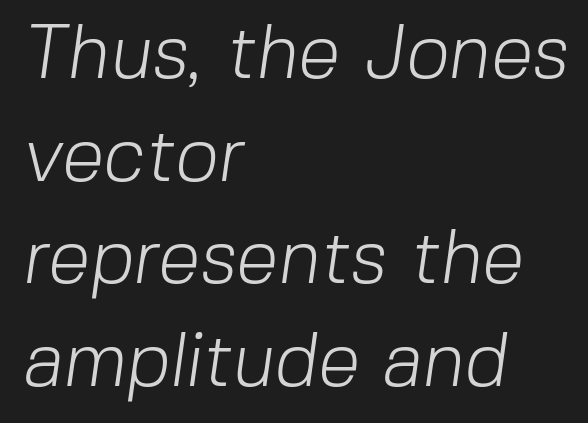
Q: Is the text bold? A: No.
Q: Is the typeface a serif or a sans-serif typeface? A: Sans-serif.
Q: Is the text underlined? A: No.
Q: How is the paragraph aligned? A: Left-aligned.
Q: Is the spacing between letters normal or unusually wide? A: Normal.
Q: Is the spacing between lines tight, normal or loose? A: Normal.
Q: Width (condensed, normal, or wide)? A: Normal.
Q: Stroke contrast? A: Low.
Q: x-height? A: Medium.
Q: Monospaced? A: No.
